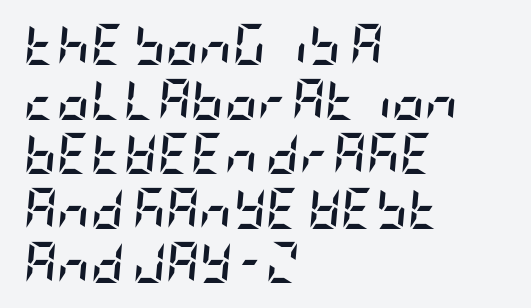
Check under the words: just untouched page. Observe the ordinary spacing: letters are neighbours, not strangers. Vertical spacing — default. Compared with a centered layout, this one pins lines to the left instead. The letters are slanted; this is an italic face. Caption: bold face, heavy strokes.
